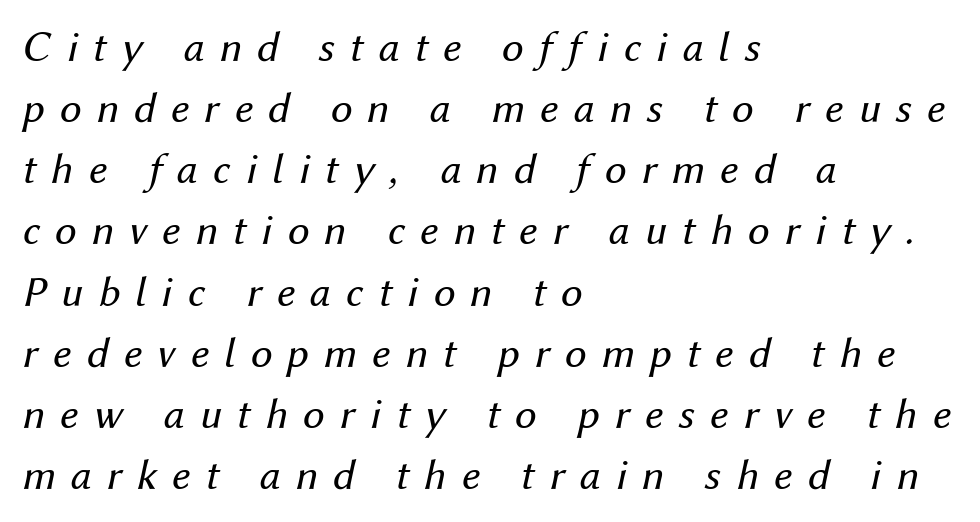
Q: Is the text bold? A: No.
Q: Is the text italic (slanted)? A: Yes, it leans right by about 12 degrees.
Q: Is the text underlined? A: No.
Q: How is the paragraph aligned? A: Left-aligned.
Q: Is the spacing between letters normal or unusually wide? A: Unusually wide.
Q: Is the spacing between lines tight, normal or loose? A: Normal.
Q: Width (condensed, normal, or wide)? A: Normal.
Q: Stroke contrast? A: Medium.
Q: x-height? A: Medium.
Q: Monospaced? A: No.
